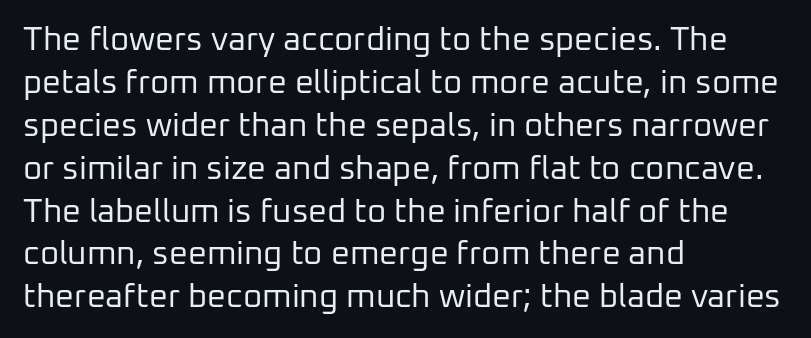
{"serif": "no", "italic": "no", "bold": "no", "weight": "regular", "width": "normal", "stroke_contrast": "low", "x_height": "medium", "monospaced": "no", "underline": "no", "align": "left", "line_spacing": "normal", "line_spacing_ratio": 1.3, "letter_spacing": "normal", "letter_spacing_em": 0.0, "glyph_px": 33}
